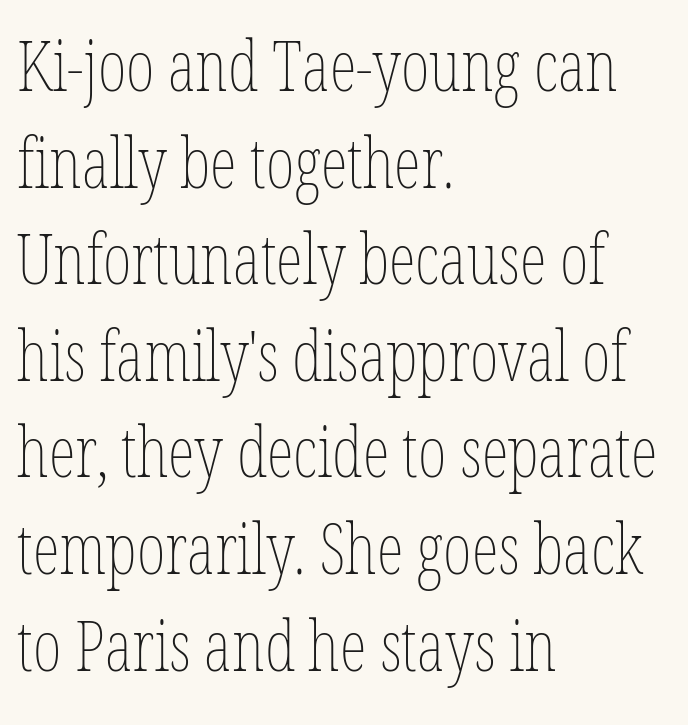
This sample has the flowing, uneven cadence of proportional lettering. A roman cut, with each character standing at attention. Casual observation: everything's shoved over to the left. The line texture is even and compact thanks to regular tracking.
